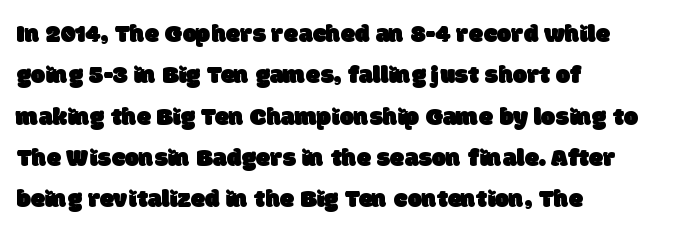
Q: Is the text underlined? A: No.
Q: How is the paragraph aligned? A: Left-aligned.
Q: Is the spacing between letters normal or unusually wide? A: Normal.
Q: Is the spacing between lines tight, normal or loose? A: Normal.
